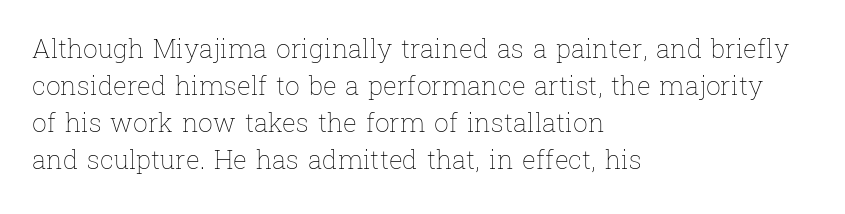
The image shows 26 px text type, upright; set left-aligned, normal line spacing (1.42x), normal letter spacing, not underlined.
